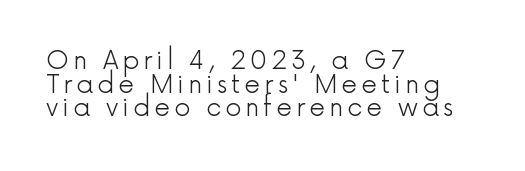
Do the letters lean? They stand straight. The rendering anchors every line to the left-hand side. Line spacing here is tight. Ink coverage per letter is moderate at most. Beneath every word, the page is bare.
